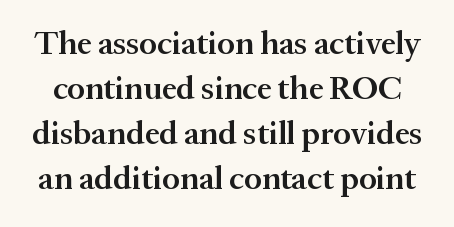
{"serif": "yes", "italic": "no", "bold": "semi", "weight": "semibold", "width": "normal", "stroke_contrast": "medium", "x_height": "medium", "monospaced": "no", "underline": "no", "line_spacing": "normal", "line_spacing_ratio": 1.36, "letter_spacing": "normal", "letter_spacing_em": 0.0, "glyph_px": 33}
